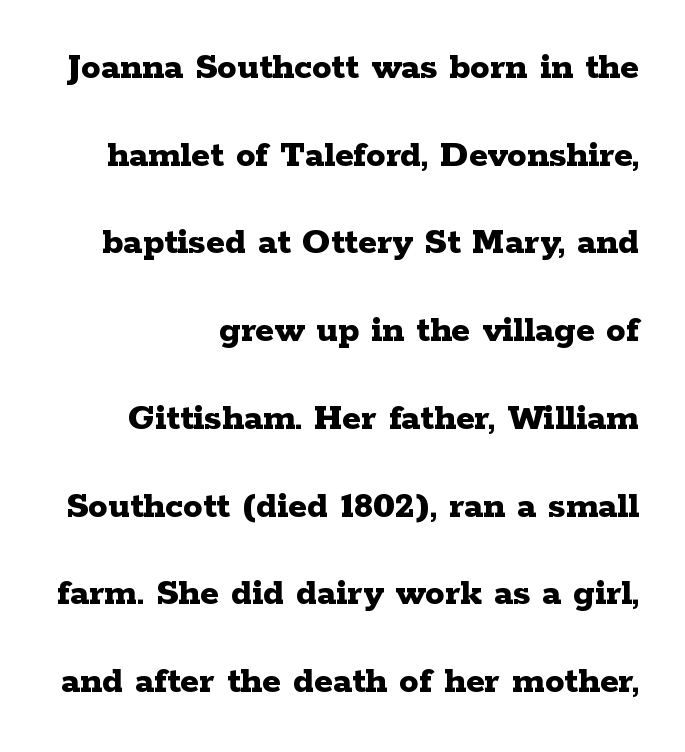
Q: Is the text bold? A: Yes.
Q: Is the text italic (slanted)? A: No, it is upright.
Q: Is the typeface a serif or a sans-serif typeface? A: Serif.
Q: Is the text underlined? A: No.
Q: How is the paragraph aligned? A: Right-aligned.
Q: Is the spacing between letters normal or unusually wide? A: Normal.
Q: Is the spacing between lines tight, normal or loose? A: Loose.
Q: Width (condensed, normal, or wide)? A: Wide.
Q: Stroke contrast? A: Low.
Q: x-height? A: Medium.
Q: Monospaced? A: No.
